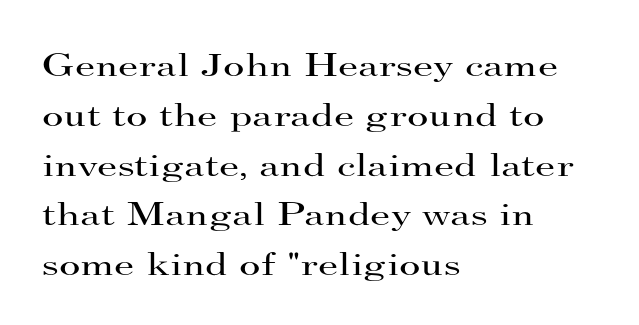
The letters carry serifs — small finishing strokes at the ends of their stems. One glance says typical: line gaps are just what's usual. The weight would be labelled regular, book, light, or lighter still. The specimen omits any rule beneath the text block's lines. The setting favours the left margin, as ordinary paragraphs usually do. Honestly, the letter spacing is just normal — you wouldn't notice it.
